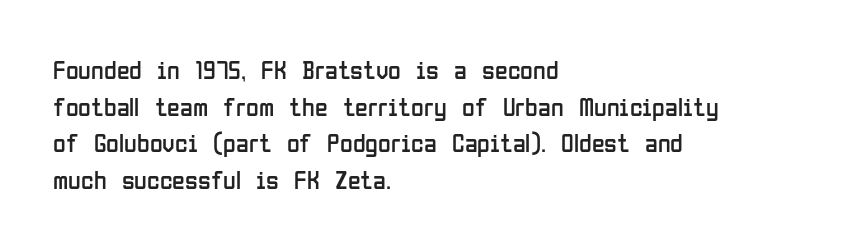
Q: Is the text bold? A: No.
Q: Is the text italic (slanted)? A: No, it is upright.
Q: Is the text underlined? A: No.
Q: How is the paragraph aligned? A: Left-aligned.
Q: Is the spacing between letters normal or unusually wide? A: Normal.
Q: Is the spacing between lines tight, normal or loose? A: Normal.
